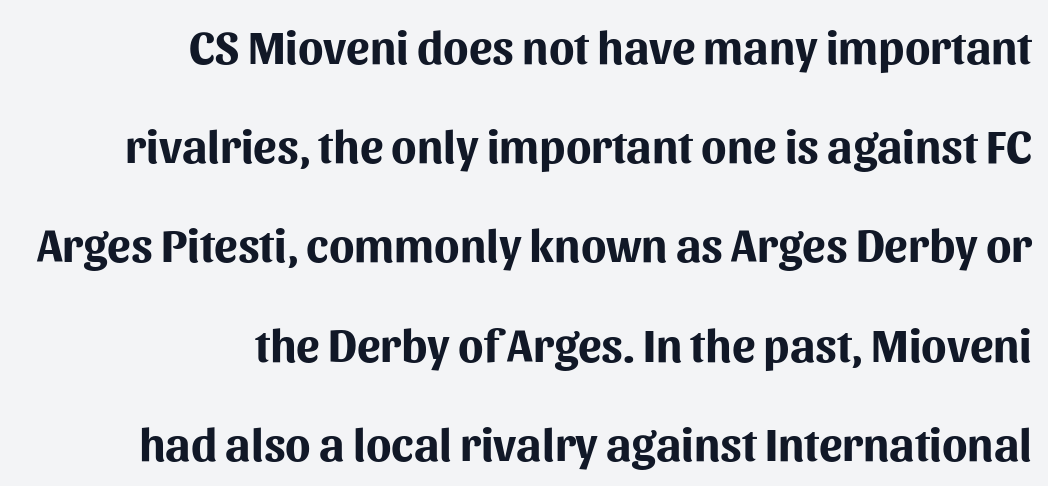
The image shows 47 px bold sans-serif type, upright; set right-aligned, loose line spacing (2.11x), normal letter spacing, not underlined; medium stroke contrast and a medium x-height.
